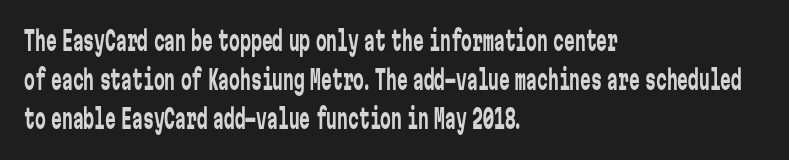
The image shows 27 px text type, upright; set left-aligned, normal line spacing (1.45x), normal letter spacing, not underlined.
